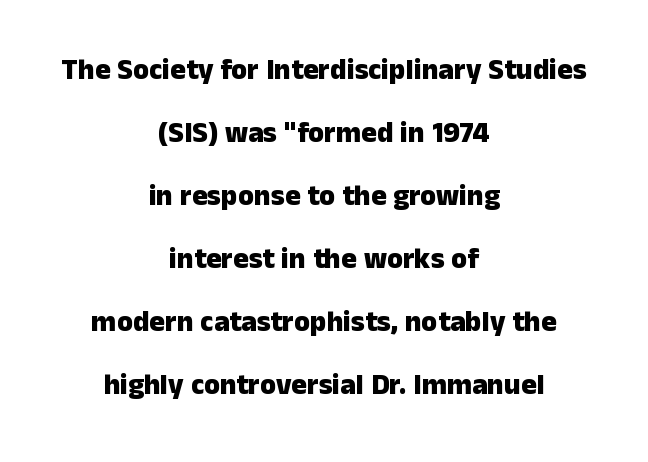
The image shows 29 px heavy sans-serif type, upright; set centered, loose line spacing (2.17x), normal letter spacing, not underlined; low stroke contrast and a medium x-height.
